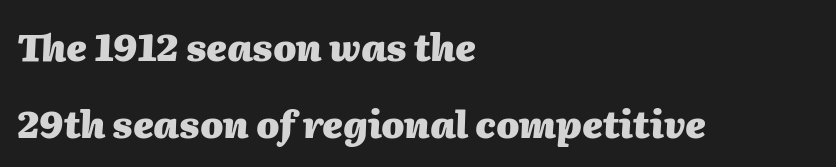
Notice the wide empty band between every row — that's loose leading. Looks like regular typesetting: each glyph gets only the width it needs. Any mark beneath the type? The region is blank. The typesetter chose a ragged-right arrangement here. Is the type bold? Yes — the strokes are clearly thick and heavy. Standard letterfit; no display-style spreading of the glyphs.
